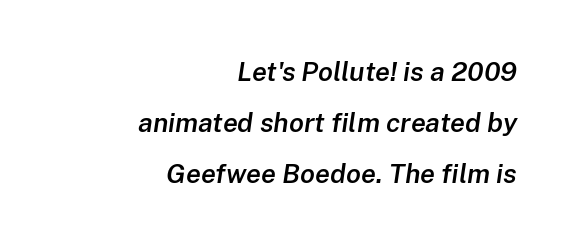
{"italic": "yes", "lean": "right", "slant_degrees": 8, "bold": "semi", "underline": "no", "align": "right", "line_spacing_ratio": 1.89, "letter_spacing": "normal", "letter_spacing_em": 0.0, "glyph_px": 27}
